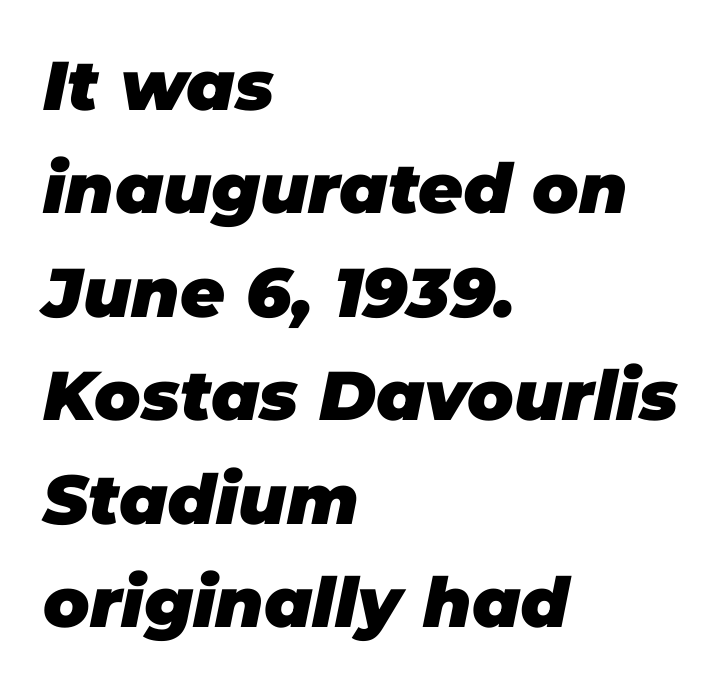
The image shows 69 px heavy type, italic (leaning right); set left-aligned, normal line spacing (1.5x), normal letter spacing, not underlined; low stroke contrast and a large x-height.
